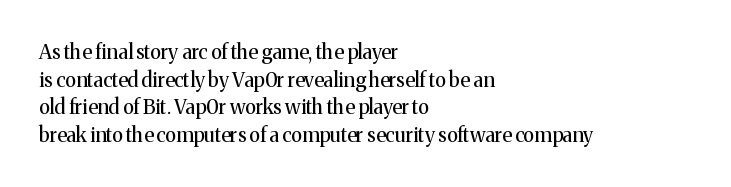
This rendering leaves character spacing at its baseline value. These lines stack with their left ends in a neat column. Reading down the column, the eye jumps a familiar distance to each next line. Stroke mass is kept to a normal reading level or below. Unlike italic type, these characters show no tilt at all. No word sits above an underline.
